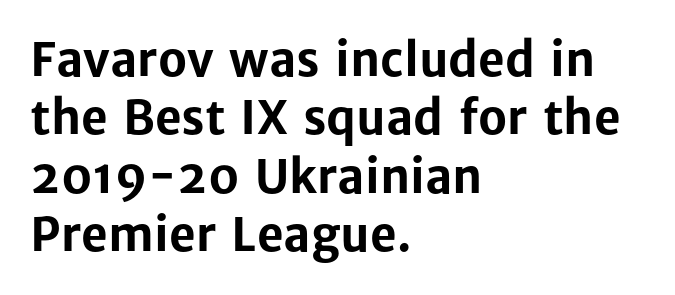
{"serif": "no", "italic": "no", "bold": "yes", "weight": "bold", "width": "normal", "stroke_contrast": "low", "x_height": "medium", "monospaced": "no", "underline": "no", "align": "left", "line_spacing": "normal", "line_spacing_ratio": 1.27, "letter_spacing": "normal", "letter_spacing_em": 0.0, "glyph_px": 46}
